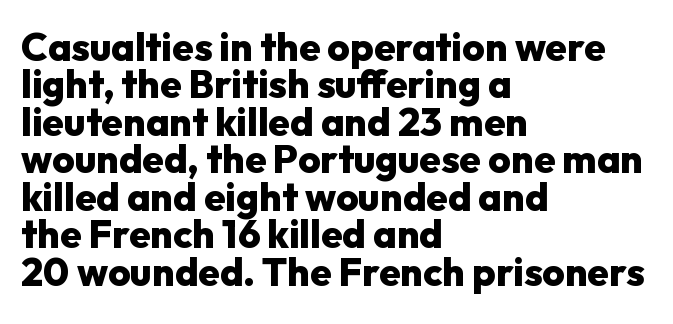
The image shows 39 px heavy sans-serif type, upright; set left-aligned, tight line spacing (0.96x), normal letter spacing, not underlined; low stroke contrast and a medium x-height.
